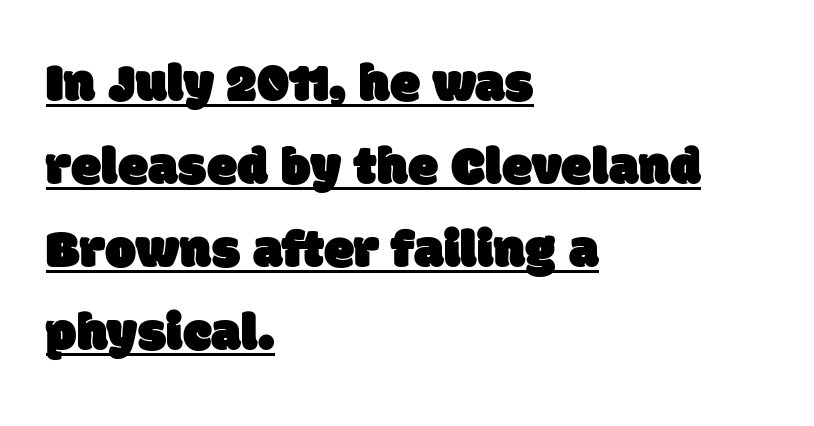
The image shows 55 px sans-serif type; set left-aligned, normal line spacing (1.51x), normal letter spacing, underlined; low stroke contrast and a large x-height.
